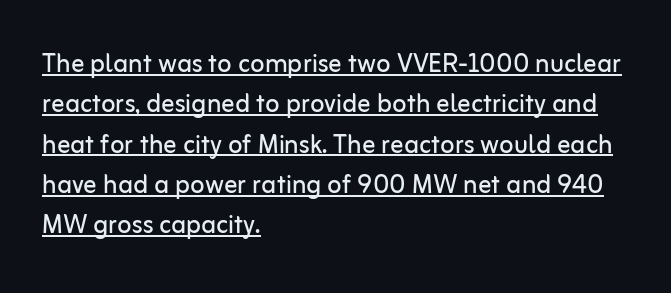
A typesetter would call this proportional, since set widths differ per character. You can see a thin bar hugging the bottom of the glyphs. The type family on display is of the sans-serif kind. Every character sits straight up, as roman type does. The rendering keeps characters at their native spacing.
